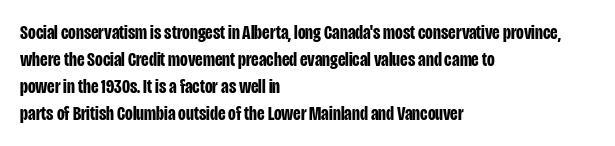
The font's upright variant was chosen for this text. Notice how the passage keeps a crisp vertical edge on the left only. Honestly, the row spacing looks completely unremarkable. Bare-footed words on every line.
